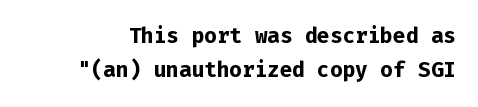
This block has exactly the height ordinary leading produces. Ascenders rise straight up at ninety degrees. Check the space under the baseline: it is left empty. As a designer I'd log this as weight 700, bold. The horizontal fit of the characters is conventional and even.
